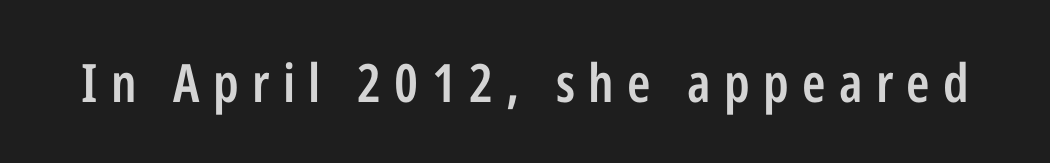
{"serif": "no", "italic": "no", "bold": "semi", "weight": "semibold", "width": "condensed", "stroke_contrast": "low", "x_height": "medium", "monospaced": "no", "underline": "no", "letter_spacing": "wide", "letter_spacing_em": 0.25, "glyph_px": 53}
